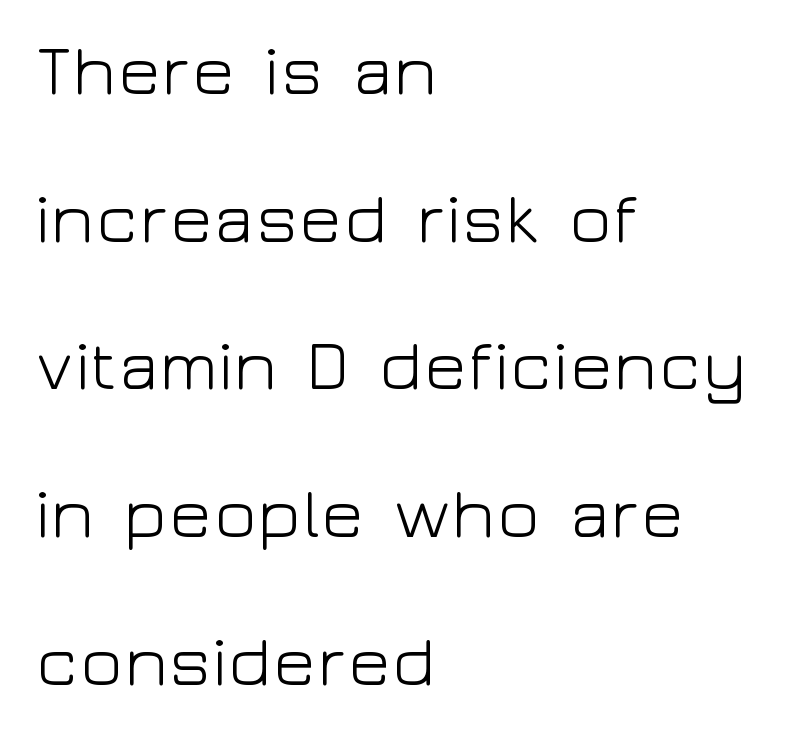
Q: Is the text bold? A: No.
Q: Is the text italic (slanted)? A: No, it is upright.
Q: Is the typeface a serif or a sans-serif typeface? A: Sans-serif.
Q: Is the text underlined? A: No.
Q: How is the paragraph aligned? A: Left-aligned.
Q: Is the spacing between letters normal or unusually wide? A: Normal.
Q: Is the spacing between lines tight, normal or loose? A: Loose.
Q: Width (condensed, normal, or wide)? A: Wide.
Q: Stroke contrast? A: Low.
Q: x-height? A: Medium.
Q: Monospaced? A: No.
